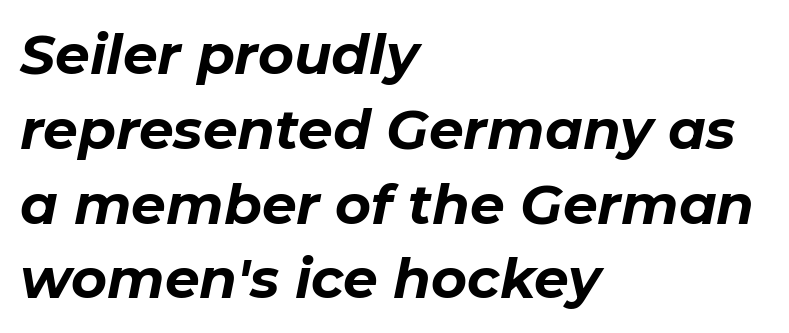
The image shows 55 px bold type, italic (leaning right); set left-aligned, normal line spacing (1.36x), normal letter spacing, not underlined; low stroke contrast and a medium x-height.
